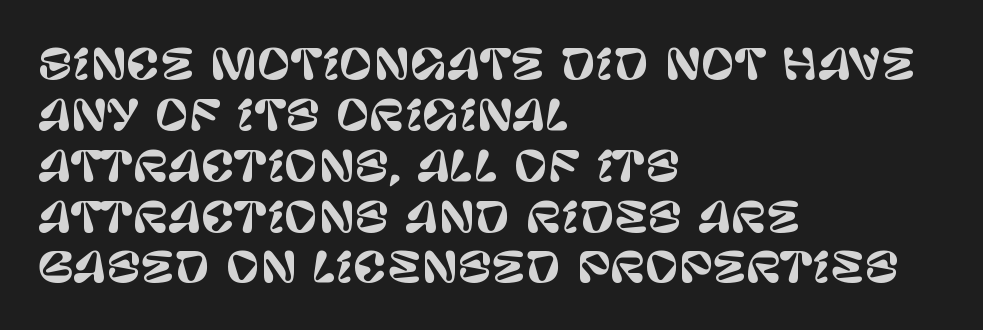
The image shows 41 px sans-serif type; set left-aligned, line spacing 1.24x, normal letter spacing, not underlined; low stroke contrast and a large x-height.
